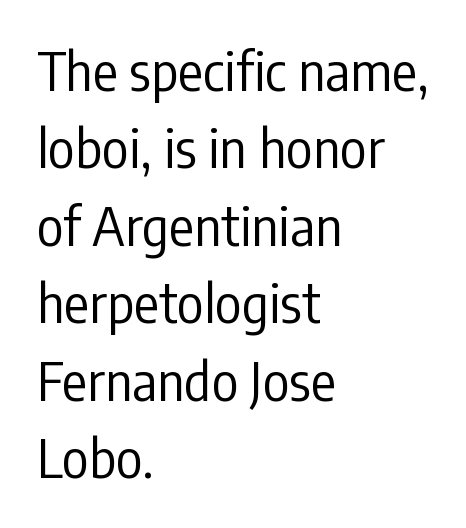
{"serif": "no", "italic": "no", "bold": "no", "weight": "regular", "width": "condensed", "stroke_contrast": "low", "x_height": "medium", "monospaced": "no", "underline": "no", "align": "left", "line_spacing": "normal", "line_spacing_ratio": 1.49, "letter_spacing": "normal", "letter_spacing_em": 0.0, "glyph_px": 52}
